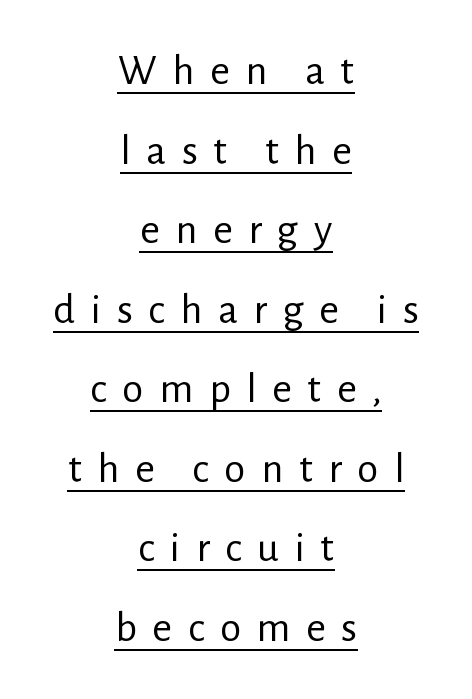
Q: Is the text bold? A: No.
Q: Is the text italic (slanted)? A: No, it is upright.
Q: Is the typeface a serif or a sans-serif typeface? A: Sans-serif.
Q: Is the text underlined? A: Yes.
Q: How is the paragraph aligned? A: Centered.
Q: Is the spacing between letters normal or unusually wide? A: Unusually wide.
Q: Width (condensed, normal, or wide)? A: Normal.
Q: Stroke contrast? A: Low.
Q: x-height? A: Medium.
Q: Monospaced? A: No.
